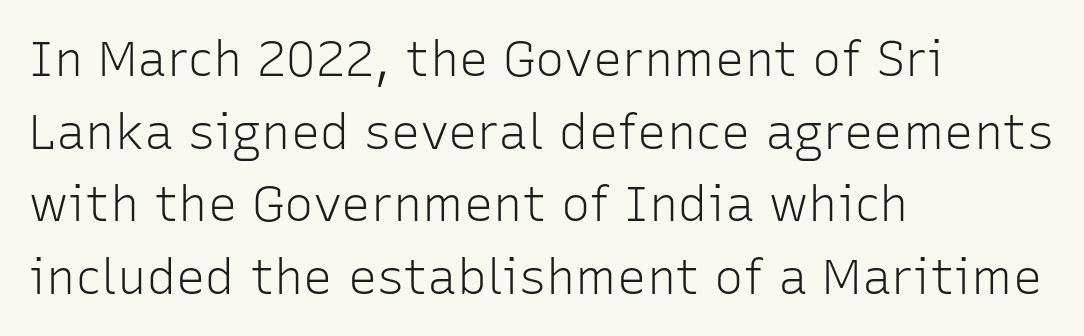
The image shows 49 px light sans-serif type, upright; set left-aligned, normal line spacing (1.48x), normal letter spacing, not underlined; low stroke contrast and a medium x-height.
